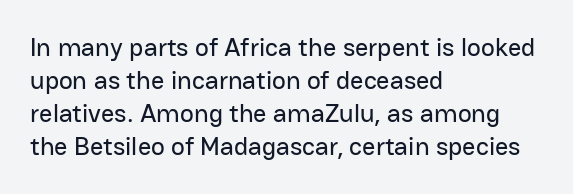
The foot of each line stays bare and open. Leading matches the norm, producing a regular column. The paragraph shown leans on its left margin. The gaps between neighbouring characters are ordinary and unremarkable. Italic? Not at all — the glyphs are vertical.
